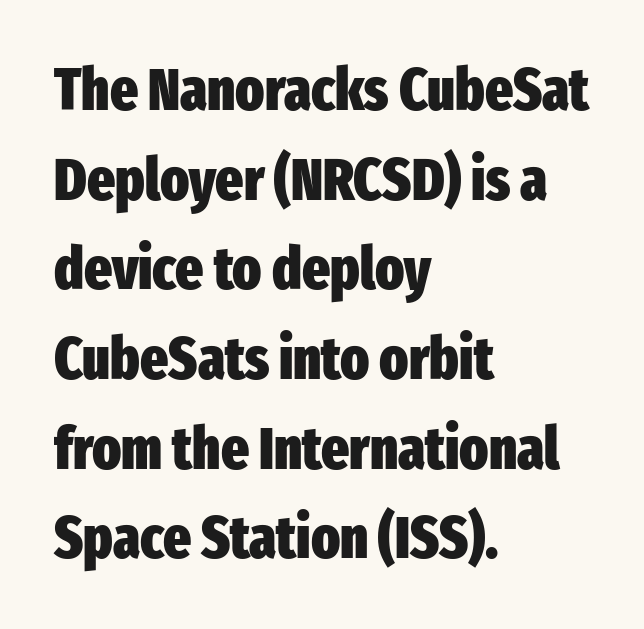
Just letters on the line, the space beneath them empty. The letters advance in unequal steps, a hallmark of proportional type. Letterform terminals end flat and unadorned throughout the passage. The rendering uses a moderate line-height, typical for paragraphs. The font's upright variant was chosen for this text. Default kerning and tracking; the words read as compact shapes.
